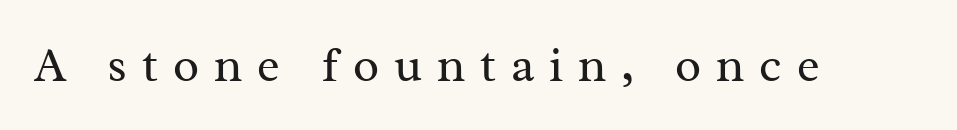
{"serif": "yes", "italic": "no", "bold": "no", "weight": "regular", "width": "normal", "stroke_contrast": "medium", "x_height": "medium", "monospaced": "no", "underline": "no", "letter_spacing": "wide", "letter_spacing_em": 0.31, "glyph_px": 48}
